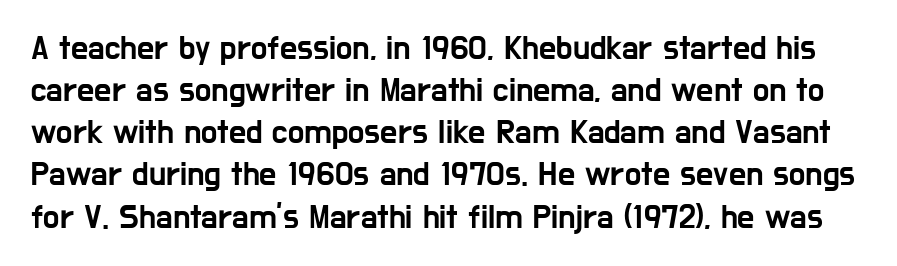
The image shows 34 px condensed sans-serif type, upright; set line spacing 1.24x, normal letter spacing, not underlined; low stroke contrast and a medium x-height.
